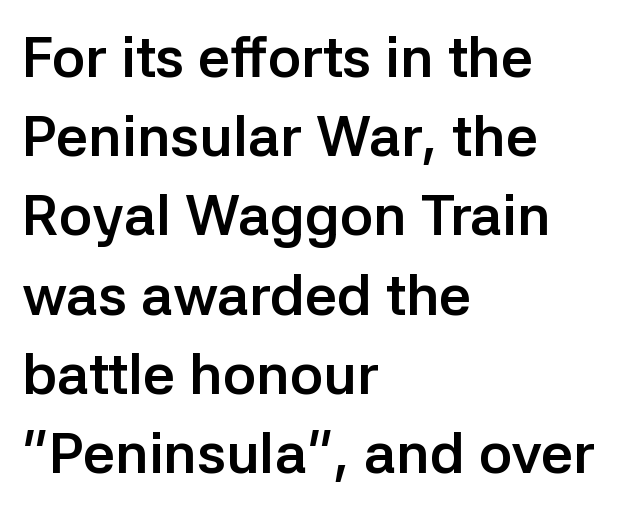
{"serif": "no", "italic": "no", "bold": "yes", "weight": "semibold", "width": "normal", "stroke_contrast": "low", "x_height": "medium", "monospaced": "no", "underline": "no", "align": "left", "line_spacing": "normal", "line_spacing_ratio": 1.39, "letter_spacing": "normal", "letter_spacing_em": 0.0, "glyph_px": 57}
